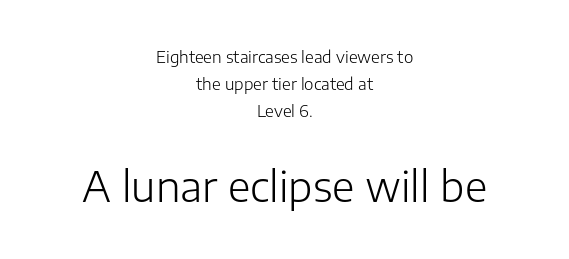
Character size in the trailing block exceeds that of the leading block. This is roman type, the default non-slanted kind. The block of text has a typical density, with ordinary space between rows. The horizontal fit of the characters is conventional and even.
